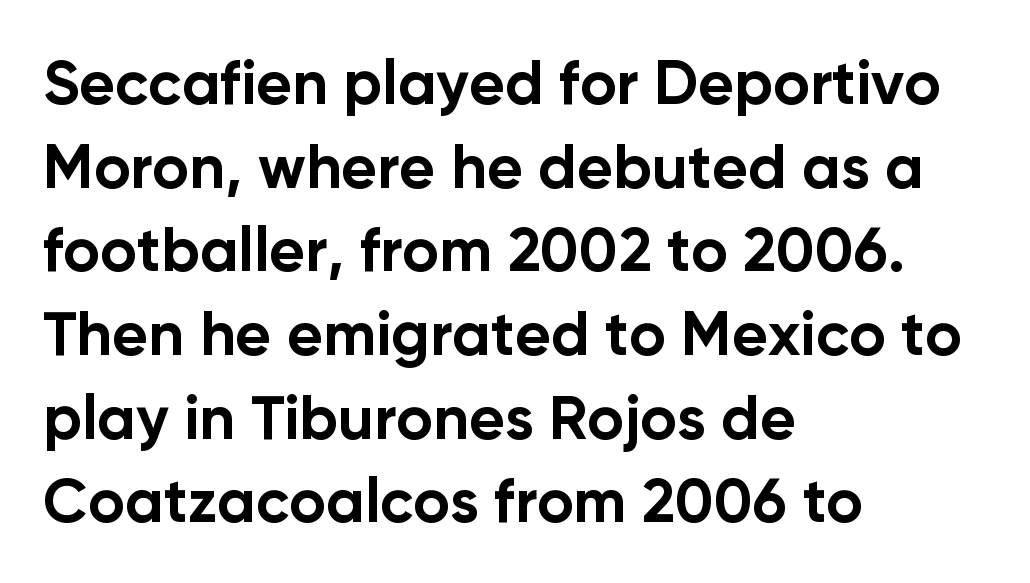
{"serif": "no", "italic": "no", "bold": "yes", "weight": "bold", "width": "normal", "stroke_contrast": "low", "x_height": "medium", "monospaced": "no", "underline": "no", "align": "left", "line_spacing": "normal", "line_spacing_ratio": 1.35, "letter_spacing": "normal", "letter_spacing_em": 0.0, "glyph_px": 62}
